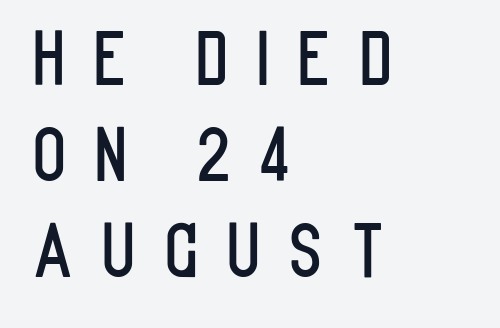
Q: Is the text italic (slanted)? A: No, it is upright.
Q: Is the typeface a serif or a sans-serif typeface? A: Sans-serif.
Q: Is the text underlined? A: No.
Q: How is the paragraph aligned? A: Left-aligned.
Q: Is the spacing between letters normal or unusually wide? A: Unusually wide.
Q: Is the spacing between lines tight, normal or loose? A: Normal.
Q: Width (condensed, normal, or wide)? A: Condensed.
Q: Stroke contrast? A: Low.
Q: x-height? A: Large.
Q: Monospaced? A: No.
